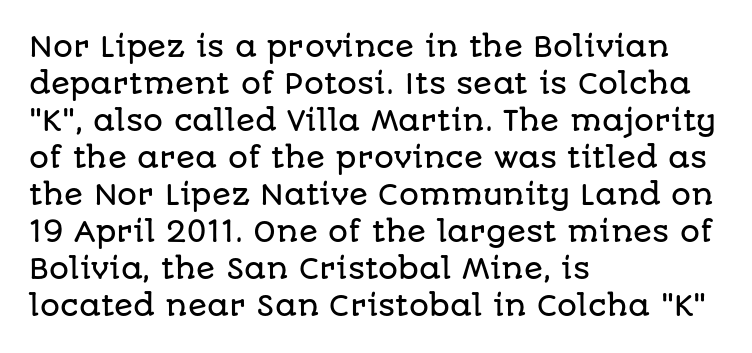
The image shows 28 px sans-serif type, upright; set left-aligned, normal line spacing (1.32x), normal letter spacing, not underlined; low stroke contrast and a large x-height.
